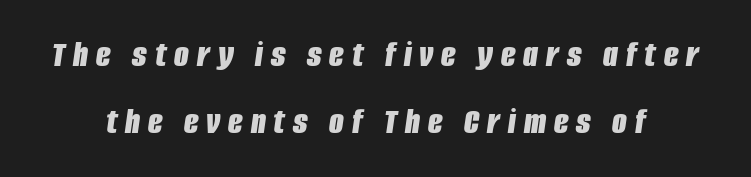
Q: Is the text bold? A: Yes.
Q: Is the text italic (slanted)? A: Yes, it leans right by about 8 degrees.
Q: Is the text underlined? A: No.
Q: Is the spacing between letters normal or unusually wide? A: Unusually wide.
Q: Width (condensed, normal, or wide)? A: Condensed.
Q: Stroke contrast? A: Low.
Q: x-height? A: Large.
Q: Monospaced? A: No.
